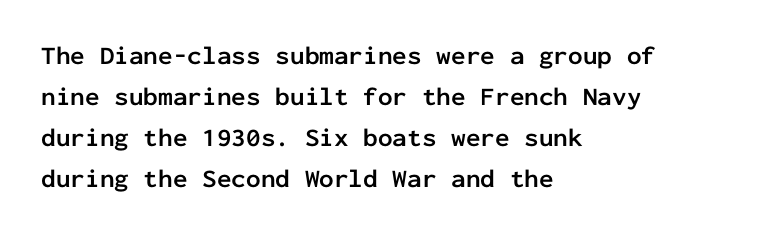
{"italic": "no", "bold": "yes", "underline": "no", "align": "left", "line_spacing": "normal", "line_spacing_ratio": 1.58, "letter_spacing": "normal", "letter_spacing_em": 0.0, "glyph_px": 26}
